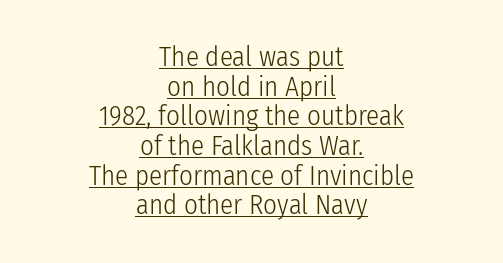
The image shows 27 px text type, upright; set centered, tight line spacing (1.1x), normal letter spacing, underlined.
